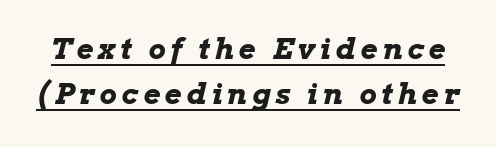
Does the leading feel generous? No, just average. These lines are rendered in a variable-pitch font. Looks like someone drew a line under every word here. It's the slanting kind of type.
